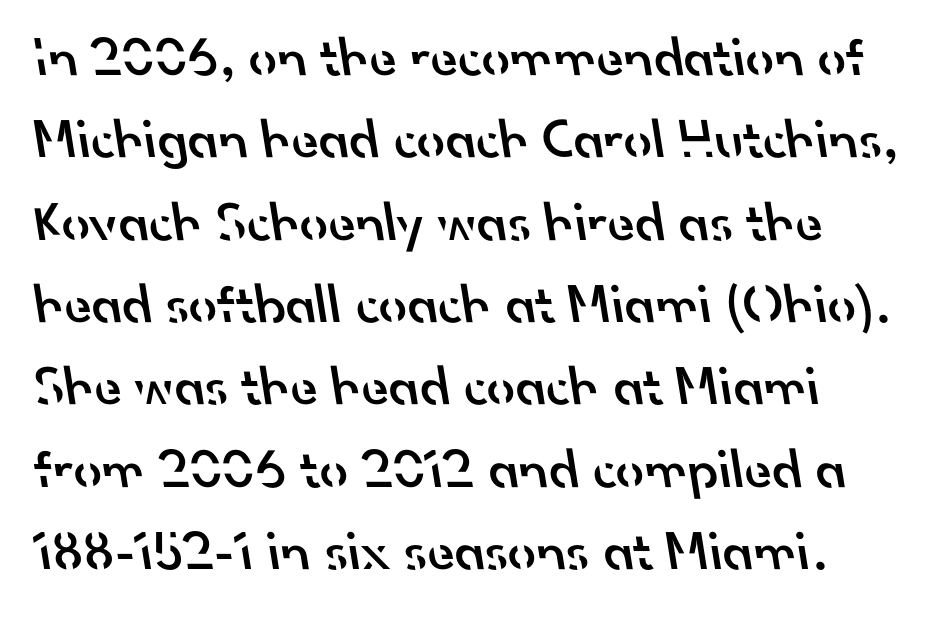
Q: Is the text bold? A: Semi-bold.
Q: Is the typeface a serif or a sans-serif typeface? A: Sans-serif.
Q: Is the text underlined? A: No.
Q: How is the paragraph aligned? A: Left-aligned.
Q: Is the spacing between letters normal or unusually wide? A: Normal.
Q: Is the spacing between lines tight, normal or loose? A: Normal.
Q: Width (condensed, normal, or wide)? A: Normal.
Q: Stroke contrast? A: Low.
Q: x-height? A: Small.
Q: Monospaced? A: No.
